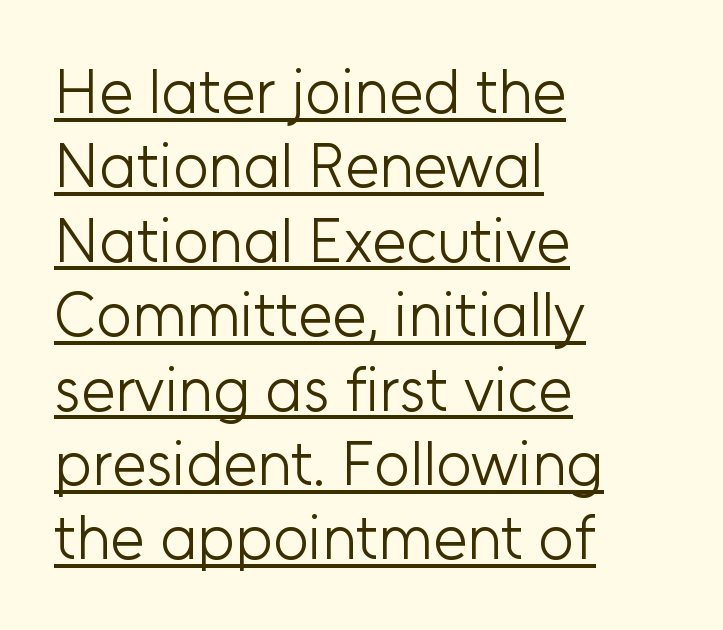
{"serif": "no", "italic": "no", "bold": "no", "weight": "light", "width": "normal", "stroke_contrast": "low", "x_height": "medium", "monospaced": "no", "underline": "yes", "align": "left", "line_spacing_ratio": 1.2, "letter_spacing": "normal", "letter_spacing_em": 0.0, "glyph_px": 62}
